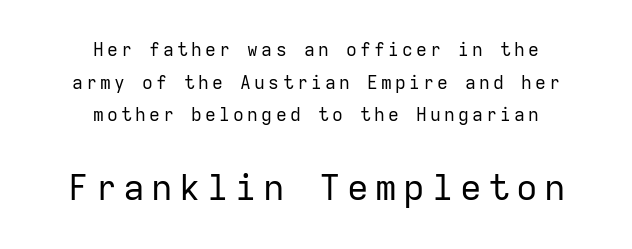
The image shows 36 px regular-weight sans-serif type, upright, monospaced; set centered, line spacing 1.81x, not underlined; the second (bottom) block is 2.0x larger; low stroke contrast and a medium x-height.
